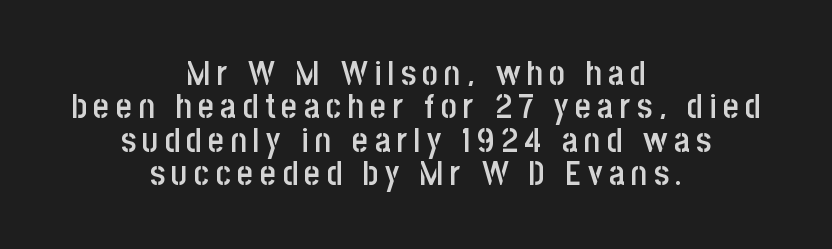
The image shows 34 px semibold, condensed sans-serif type, upright; set centered, tight line spacing (0.98x), not underlined; low stroke contrast and a large x-height.
